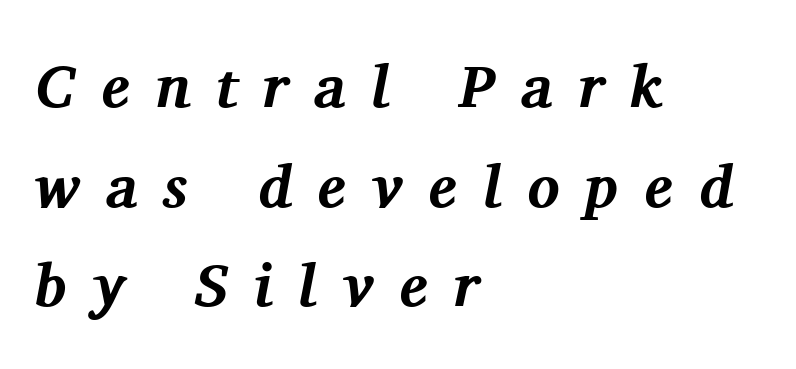
The image shows 60 px bold serif type, italic (leaning right); set left-aligned, normal line spacing (1.66x), unusually wide letter spacing (+0.43 em), not underlined; medium stroke contrast and a medium x-height.
